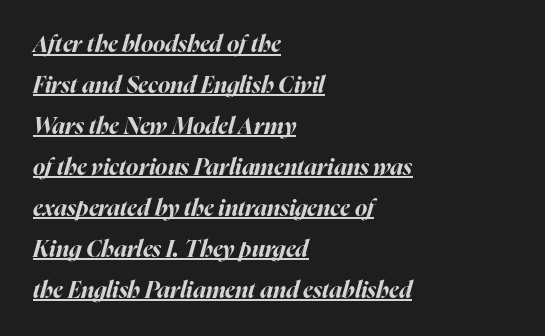
{"italic": "yes", "lean": "right", "slant_degrees": 16, "bold": "yes", "underline": "yes", "align": "left", "line_spacing_ratio": 1.78, "letter_spacing": "normal", "letter_spacing_em": 0.0, "glyph_px": 23}
